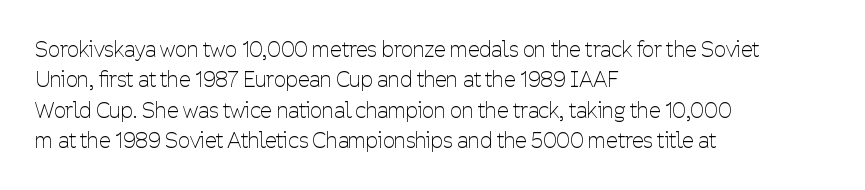
Q: Is the text bold? A: No.
Q: Is the text italic (slanted)? A: No, it is upright.
Q: Is the text underlined? A: No.
Q: How is the paragraph aligned? A: Left-aligned.
Q: Is the spacing between letters normal or unusually wide? A: Normal.
Q: Is the spacing between lines tight, normal or loose? A: Normal.
